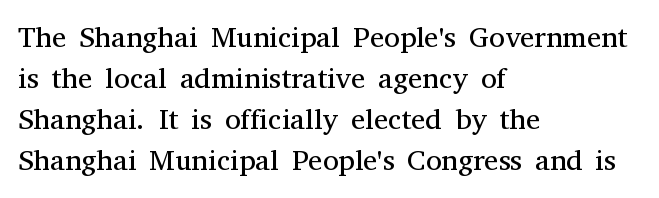
Proportional: the letters do not fall into vertical columns. The weight tops out at a normal text grade. Check the space under the baseline: it is left empty. This is serif lettering, the kind often seen in printed books.
